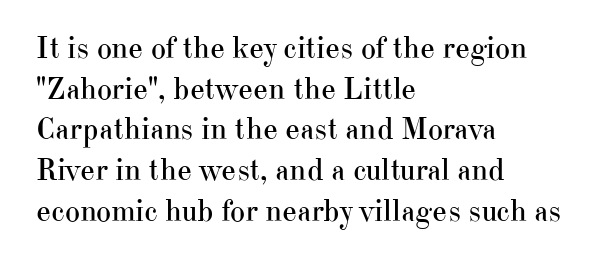
{"serif": "yes", "italic": "no", "bold": "no", "weight": "regular", "width": "normal", "stroke_contrast": "high", "x_height": "small", "monospaced": "no", "underline": "no", "align": "left", "line_spacing": "normal", "line_spacing_ratio": 1.27, "letter_spacing": "normal", "letter_spacing_em": 0.0, "glyph_px": 32}
